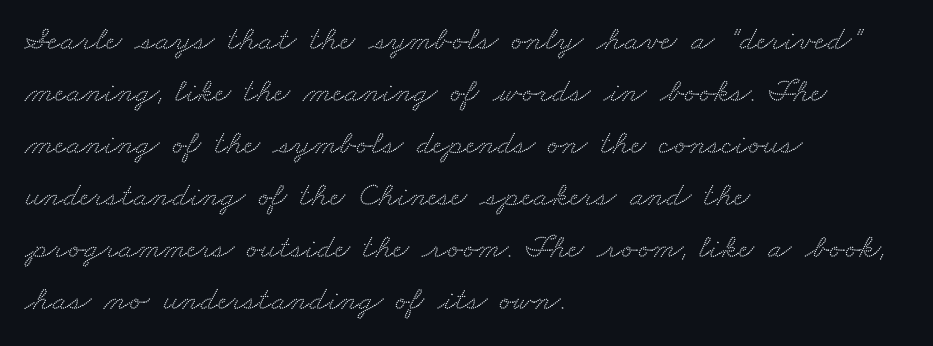
{"serif": "yes", "width": "wide", "stroke_contrast": "medium", "x_height": "small", "monospaced": "no", "underline": "no", "align": "left", "line_spacing": "normal", "line_spacing_ratio": 1.53, "letter_spacing": "normal", "letter_spacing_em": 0.0, "glyph_px": 34}
